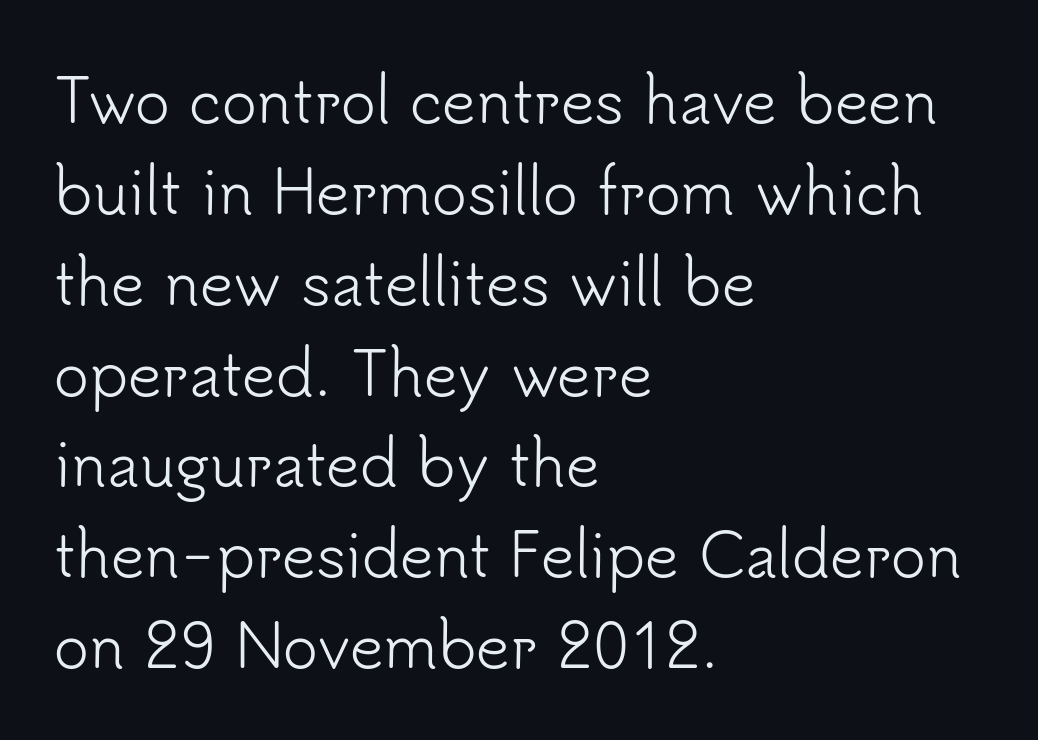
The strokes carry an ordinary text weight at most. A typesetter would mark this as roman, not italic. Quick note: interline space is typical. These lines are rendered in a variable-pitch font.
